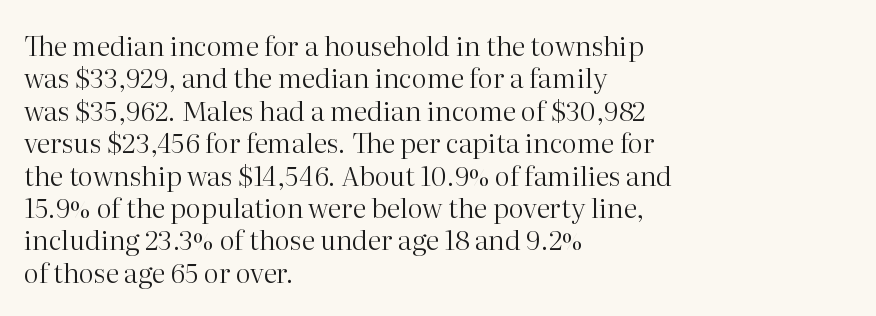
The image shows 27 px text type, upright; set left-aligned, line spacing 1.2x, normal letter spacing, not underlined.
